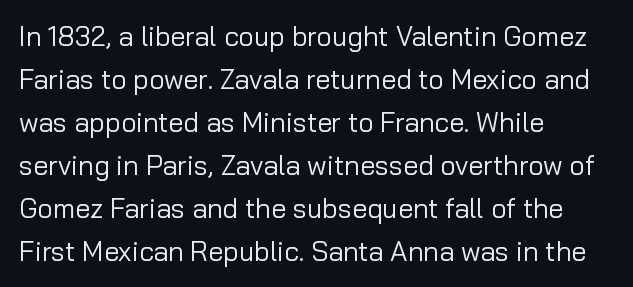
Q: Is the text bold? A: No.
Q: Is the text italic (slanted)? A: No, it is upright.
Q: Is the text underlined? A: No.
Q: How is the paragraph aligned? A: Left-aligned.
Q: Is the spacing between letters normal or unusually wide? A: Normal.
Q: Is the spacing between lines tight, normal or loose? A: Normal.
